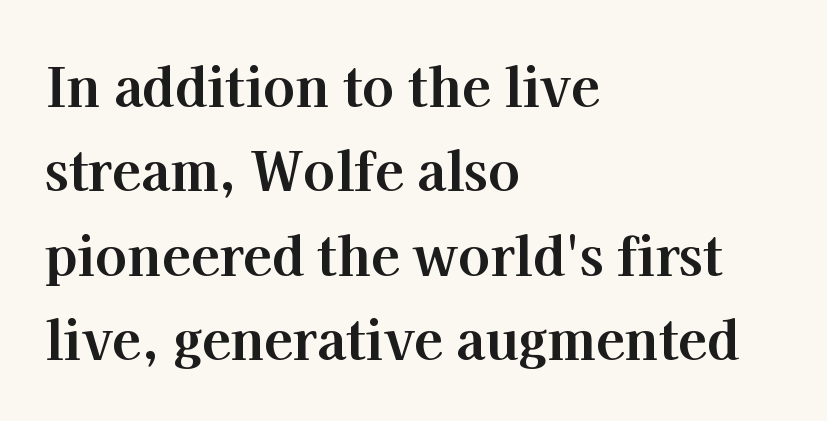
The letters advance in unequal steps, a hallmark of proportional type. The type sits square on the baseline with zero lean. The ragged edge is on the right, which tells us the setting is flush left. Honestly, there is no underline to notice here at all. Each word holds together tightly as a unit, with standard inter-letter gaps. Small tapered or slab feet sit at the stroke ends, so this counts as serif.
